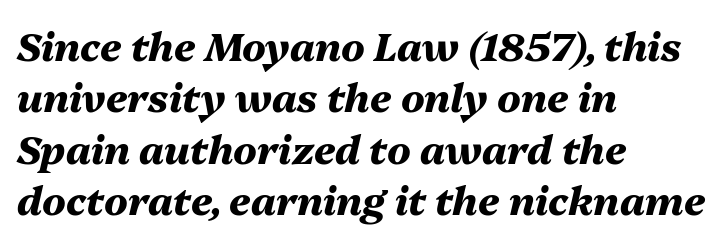
Is there much room between lines? A standard amount, neither cramped nor airy. Look at the stroke-to-counter ratio: heavy, a bold. The glyphs look as if they've been sheared to an angle. The words here are not underlined. Character widths vary here, with narrow letters taking less room than wide ones. Line beginnings align vertically; line endings do not.
